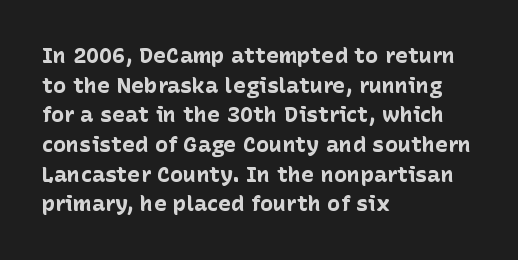
The image shows 22 px bold type, upright; set left-aligned, normal line spacing (1.35x), normal letter spacing, not underlined.
